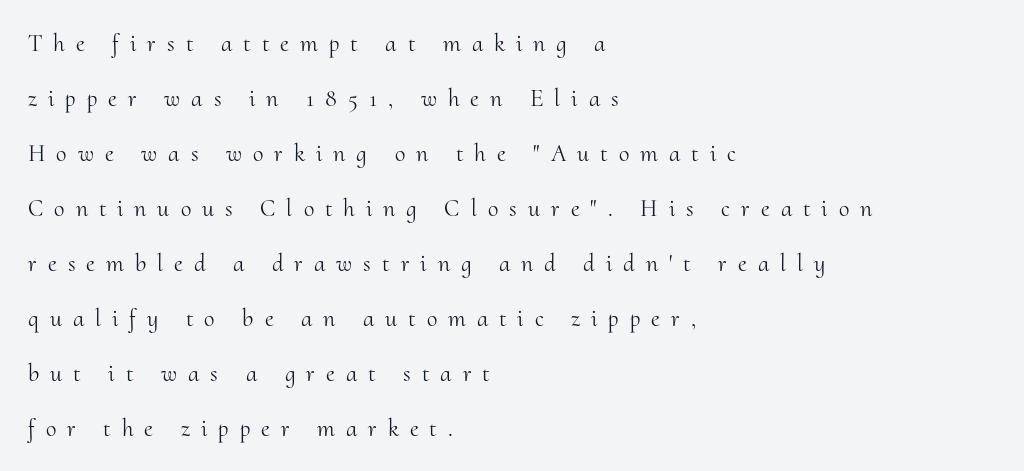
{"italic": "no", "bold": "no", "underline": "no", "align": "left", "line_spacing": "loose", "line_spacing_ratio": 2.29, "letter_spacing": "wide", "letter_spacing_em": 0.46, "glyph_px": 24}
